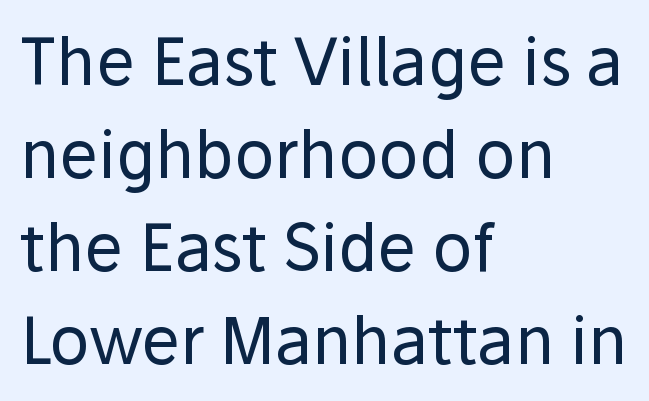
The image shows 65 px regular-weight sans-serif type, upright; set left-aligned, normal line spacing (1.43x), normal letter spacing, not underlined; low stroke contrast and a medium x-height.
